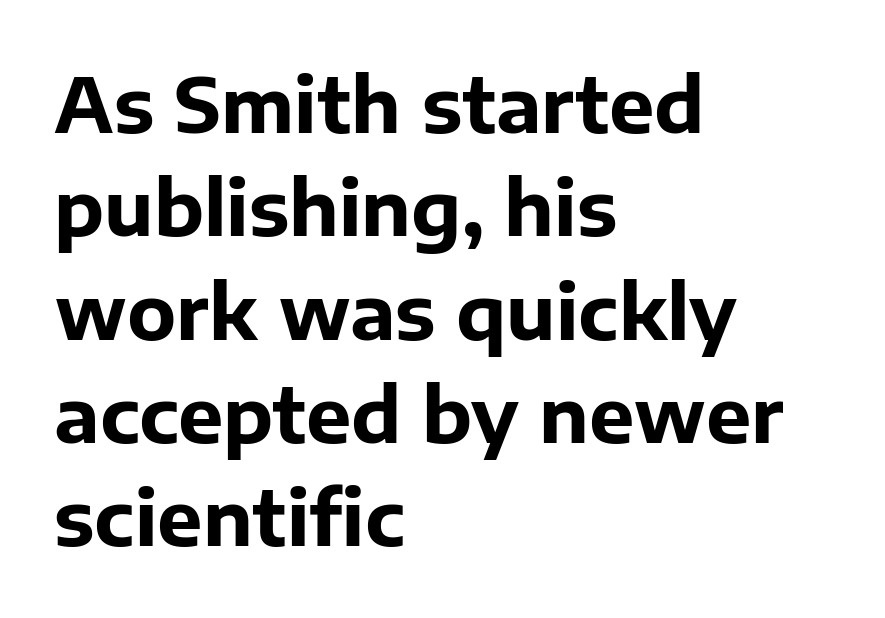
The image shows 76 px bold sans-serif type, upright; set left-aligned, normal line spacing (1.36x), normal letter spacing, not underlined; low stroke contrast and a medium x-height.
